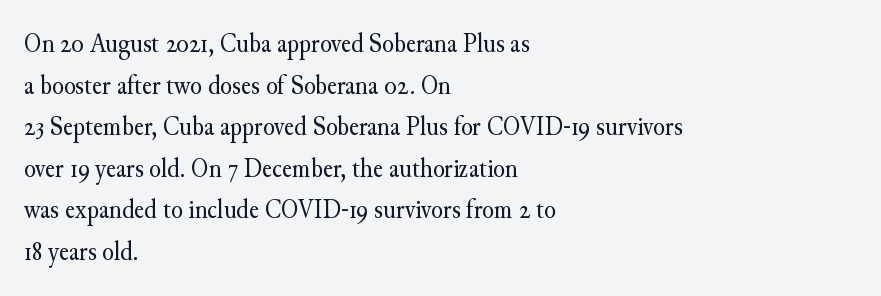
This sample uses an upright cut, with every glyph sitting square on the baseline. Lines of text with bare space underneath. The setting favours the left margin, as ordinary paragraphs usually do. Leading: standard. The typesetting does not lean heavy: it is not bold. You could call the tracking neutral — neither tight nor loose.
